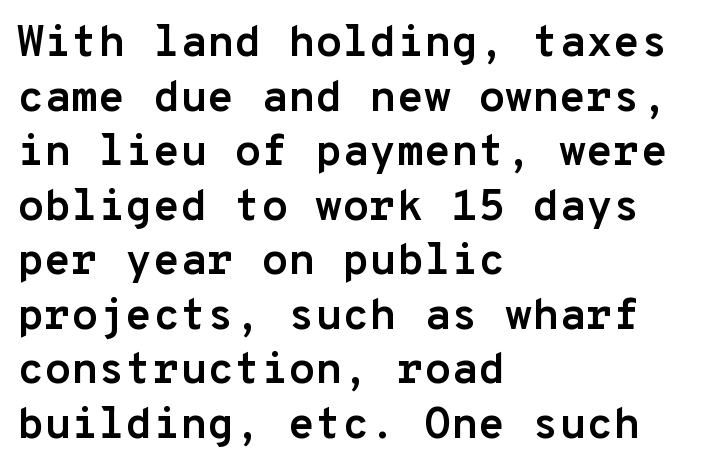
The letters carry no serifs — their stems end cleanly without finishing strokes. Do the letters lean? They stand straight. These lines are set flush left with a ragged right edge. This is heavy type, rendered in bold. The rendering uses typewriter-style spacing with identical character cells.
